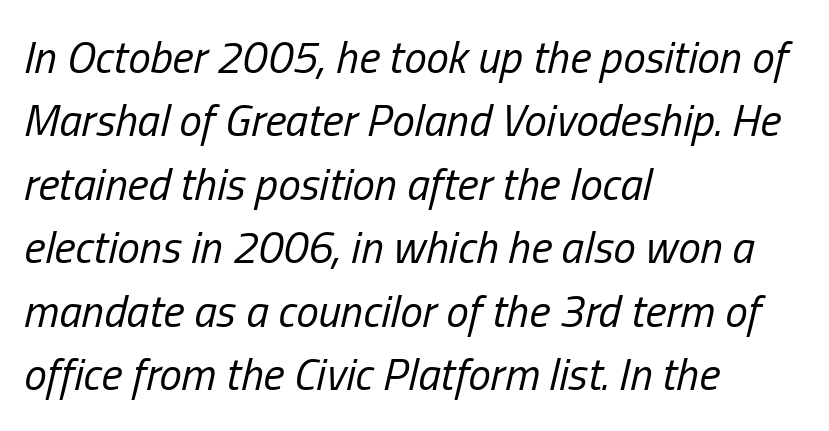
The image shows 45 px regular-weight, condensed type, italic (leaning right); set left-aligned, normal line spacing (1.41x), normal letter spacing, not underlined; low stroke contrast and a medium x-height.
